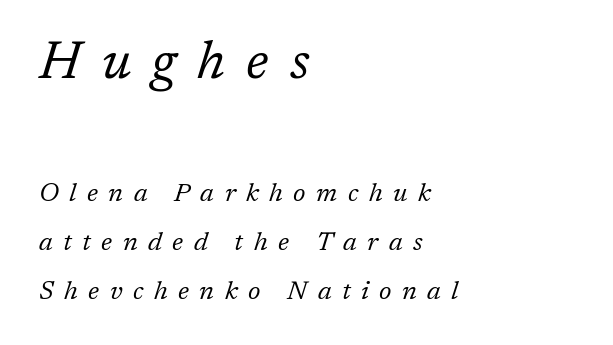
{"serif": "yes", "italic": "yes", "lean": "right", "slant_degrees": 17, "bold": "no", "weight": "regular", "width": "normal", "stroke_contrast": "low", "x_height": "medium", "monospaced": "no", "underline": "no", "align": "left", "line_spacing_ratio": 1.88, "letter_spacing": "wide", "letter_spacing_em": 0.4, "larger_block": "first", "size_ratio": 2.04, "glyph_px": 53}
